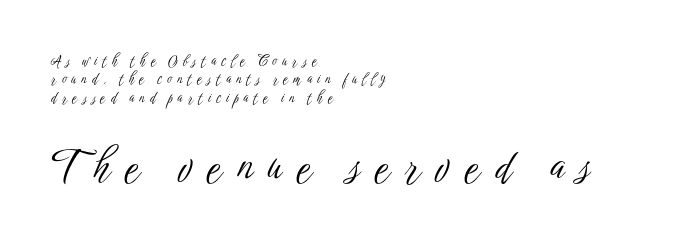
The image shows 41 px light, condensed sans-serif type; set left-aligned, normal line spacing (1.32x), unusually wide letter spacing (+0.37 em), not underlined; the second (bottom) block is 2.93x larger; low stroke contrast and a medium x-height.
